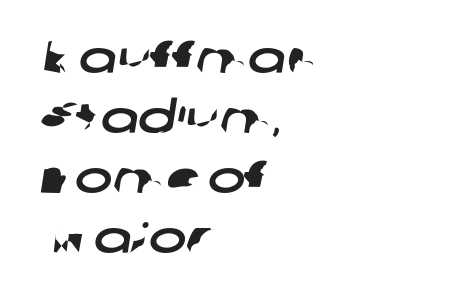
These lines sit exactly where default settings would place them. The passage shown has conventional tracking throughout. In CSS terms this would be text-align: left. Each letter keeps its own natural width here, so spacing adapts to shape. In terms of letterform style, serifs are entirely absent.
